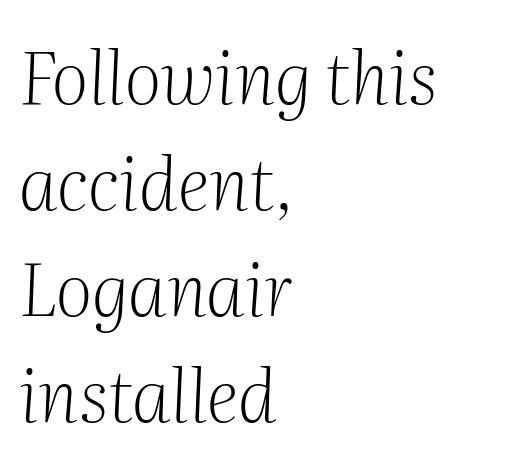
{"serif": "yes", "italic": "yes", "lean": "right", "slant_degrees": 2, "bold": "no", "weight": "light", "width": "normal", "stroke_contrast": "medium", "x_height": "medium", "monospaced": "no", "underline": "no", "align": "left", "line_spacing": "normal", "line_spacing_ratio": 1.47, "letter_spacing": "normal", "letter_spacing_em": 0.0, "glyph_px": 72}
